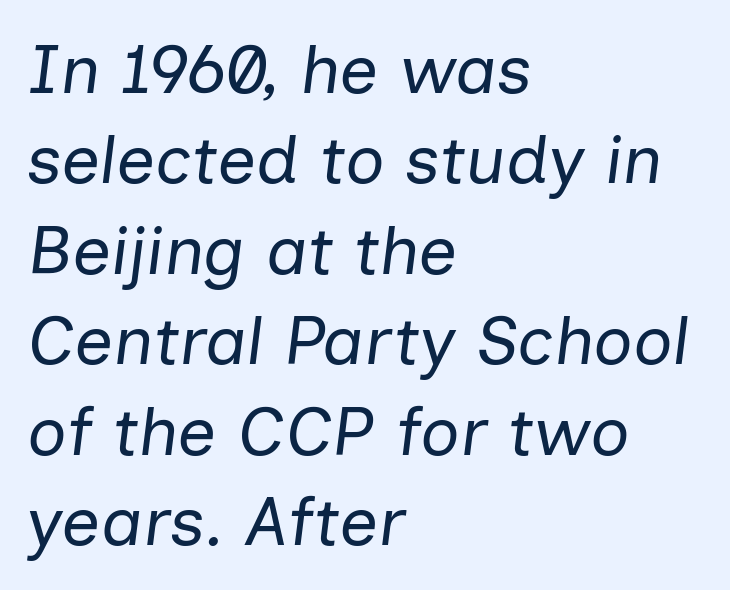
The image shows 69 px regular-weight type, italic (leaning right); set left-aligned, normal line spacing (1.31x), normal letter spacing, not underlined; low stroke contrast and a medium x-height.
